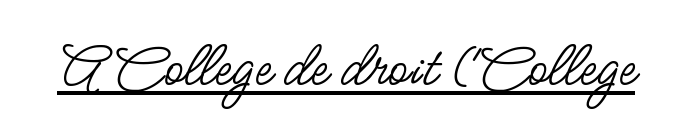
{"serif": "no", "bold": "no", "weight": "regular", "width": "condensed", "stroke_contrast": "low", "x_height": "small", "monospaced": "no", "underline": "yes", "letter_spacing": "normal", "letter_spacing_em": 0.0, "glyph_px": 63}
